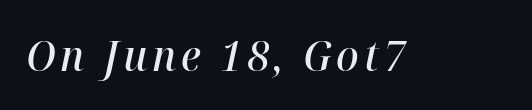
The image shows 42 px semibold type, italic (leaning right); set not underlined; high stroke contrast and a medium x-height.
